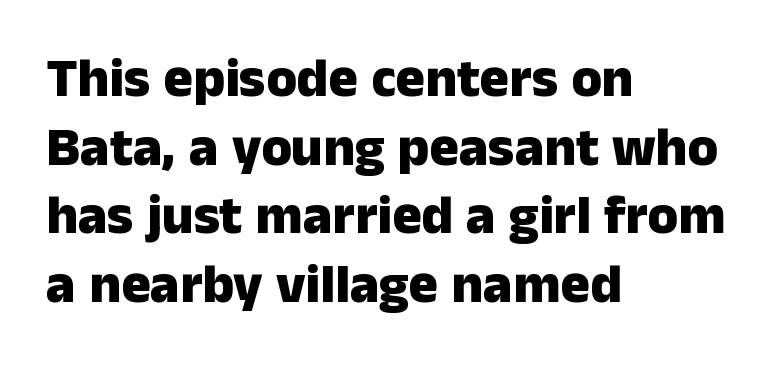
{"serif": "no", "italic": "no", "bold": "yes", "weight": "heavy", "width": "normal", "stroke_contrast": "low", "x_height": "medium", "monospaced": "no", "underline": "no", "align": "left", "line_spacing": "normal", "line_spacing_ratio": 1.25, "letter_spacing": "normal", "letter_spacing_em": 0.0, "glyph_px": 55}
